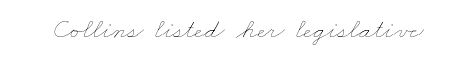
{"bold": "no", "weight": "thin", "width": "wide", "stroke_contrast": "low", "x_height": "small", "monospaced": "no", "underline": "no", "letter_spacing": "normal", "letter_spacing_em": 0.0, "glyph_px": 28}
